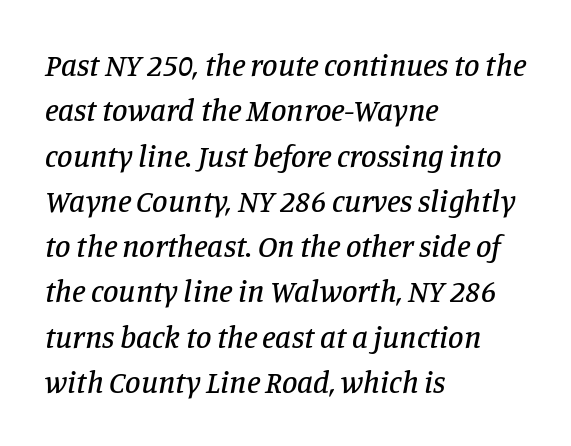
{"serif": "yes", "italic": "yes", "lean": "right", "slant_degrees": 11, "width": "normal", "stroke_contrast": "low", "x_height": "large", "monospaced": "no", "underline": "no", "align": "left", "line_spacing": "normal", "line_spacing_ratio": 1.46, "letter_spacing": "normal", "letter_spacing_em": 0.0, "glyph_px": 31}
